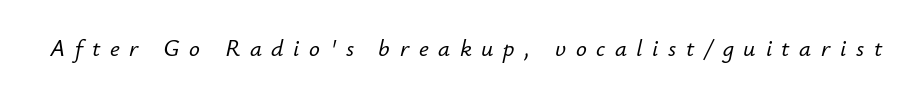
{"italic": "yes", "lean": "right", "slant_degrees": 12, "underline": "no", "letter_spacing": "wide", "letter_spacing_em": 0.4, "glyph_px": 24}
